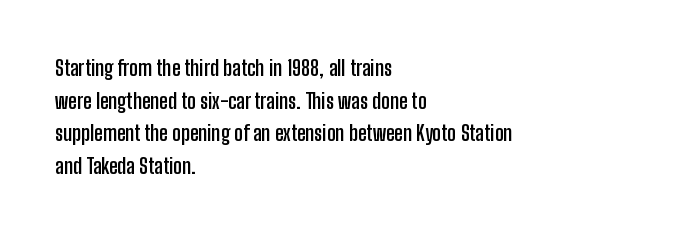
The image shows 21 px bold type, upright; set left-aligned, normal line spacing (1.55x), normal letter spacing, not underlined.
